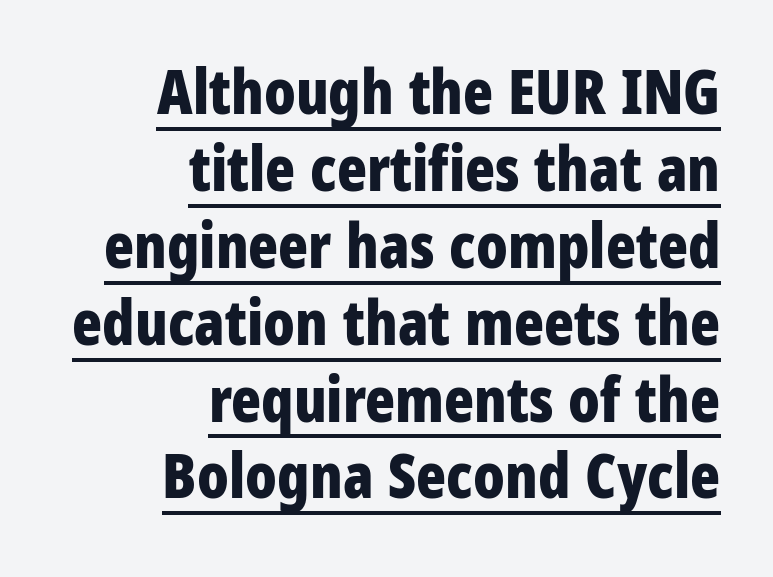
{"serif": "no", "italic": "no", "bold": "yes", "weight": "bold", "width": "condensed", "stroke_contrast": "low", "x_height": "large", "monospaced": "no", "underline": "yes", "align": "right", "line_spacing_ratio": 1.24, "letter_spacing": "normal", "letter_spacing_em": 0.0, "glyph_px": 62}
